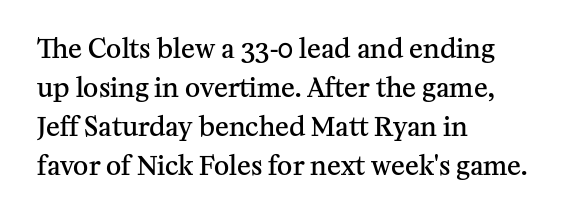
The image shows 26 px text type, upright; set left-aligned, normal line spacing (1.5x), normal letter spacing, not underlined.
